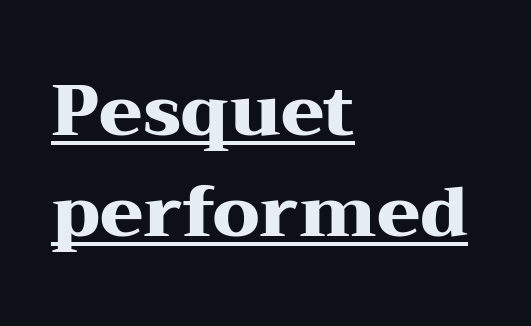
Typeset ragged right — the left edge is the straight one. Emphasis by weight is at full strength: bold. Standard letterfit; no display-style spreading of the glyphs. A rule runs beneath these lines of type.
